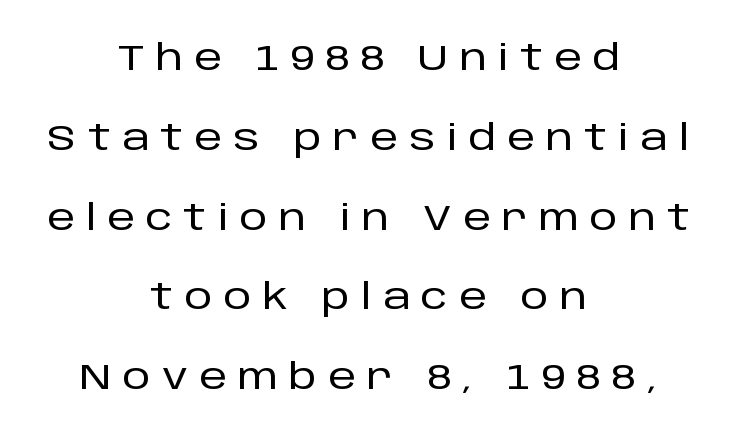
The image shows 35 px sans-serif type, upright; set centered, loose line spacing (2.28x), unusually wide letter spacing (+0.32 em), not underlined; low stroke contrast and a large x-height.
